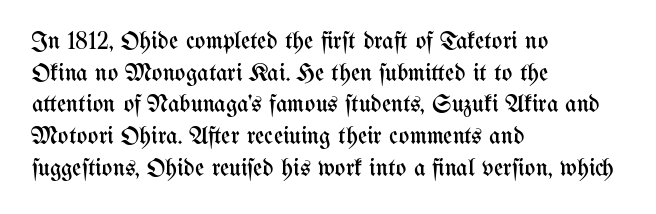
{"italic": "no", "bold": "no", "underline": "no", "align": "left", "line_spacing": "normal", "line_spacing_ratio": 1.27, "letter_spacing": "normal", "letter_spacing_em": 0.0, "glyph_px": 25}
